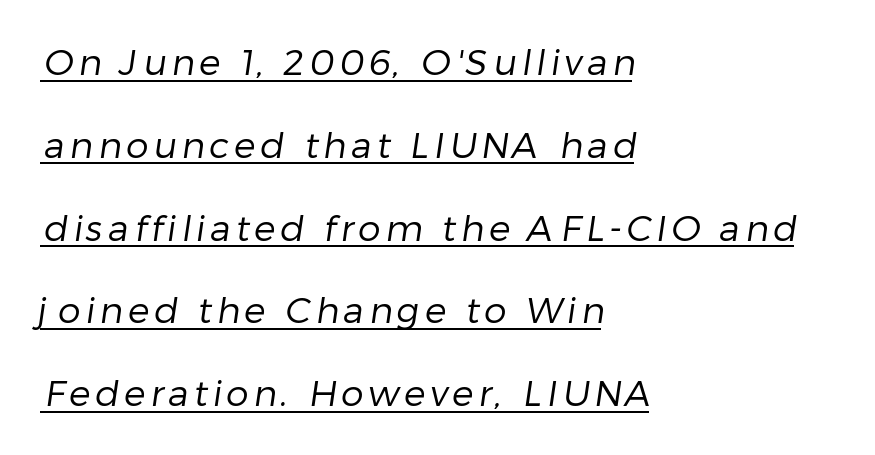
The image shows 36 px regular-weight sans-serif type; set left-aligned, loose line spacing (2.3x), underlined; low stroke contrast and a medium x-height.
